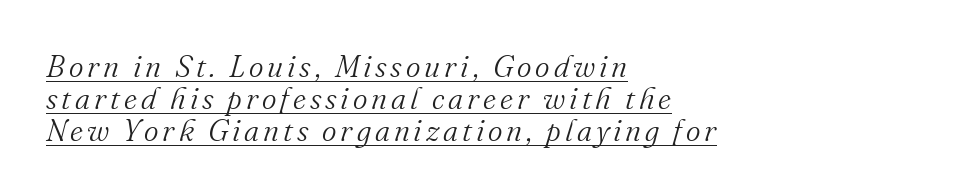
Q: Is the text bold? A: No.
Q: Is the text italic (slanted)? A: Yes, it leans right by about 16 degrees.
Q: Is the typeface a serif or a sans-serif typeface? A: Serif.
Q: Is the text underlined? A: Yes.
Q: How is the paragraph aligned? A: Left-aligned.
Q: Is the spacing between lines tight, normal or loose? A: Tight.
Q: Width (condensed, normal, or wide)? A: Normal.
Q: Stroke contrast? A: Medium.
Q: x-height? A: Small.
Q: Monospaced? A: No.
